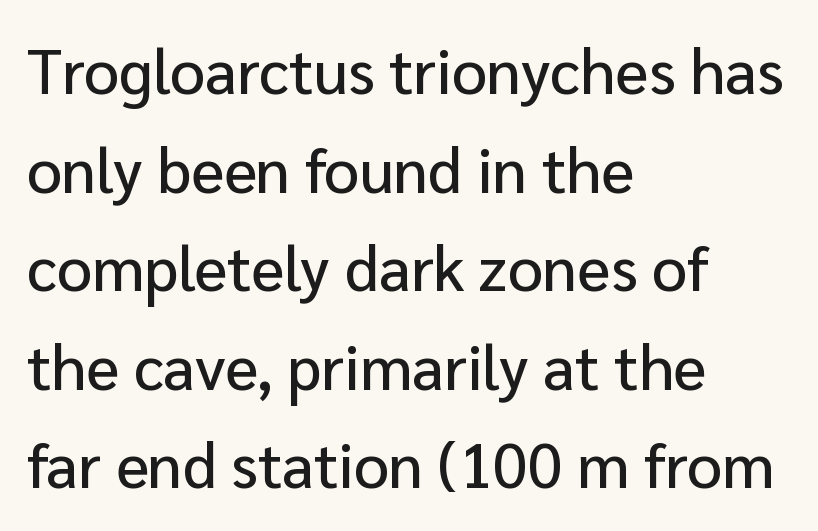
Only glyphs here, with clear space below each row. Spacing between characters is what you'd get straight out of the box. Classification — sans serif. Do the characters align in a grid? No, the font is proportional. Regular leading.
